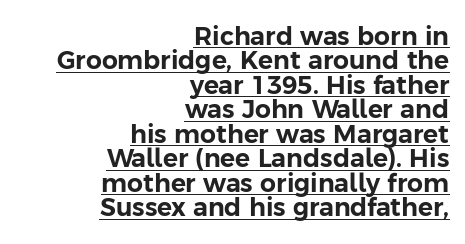
Q: Is the text italic (slanted)? A: No, it is upright.
Q: Is the text underlined? A: Yes.
Q: How is the paragraph aligned? A: Right-aligned.
Q: Is the spacing between letters normal or unusually wide? A: Normal.
Q: Is the spacing between lines tight, normal or loose? A: Tight.
